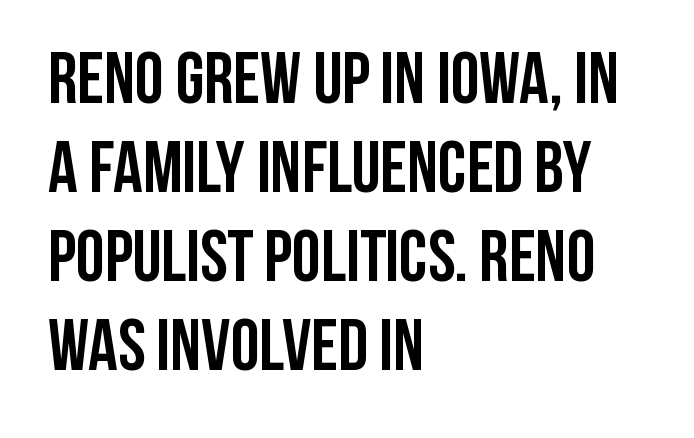
{"serif": "no", "italic": "no", "bold": "yes", "weight": "semibold", "width": "condensed", "stroke_contrast": "low", "x_height": "large", "monospaced": "no", "underline": "no", "align": "left", "line_spacing_ratio": 1.22, "letter_spacing": "normal", "letter_spacing_em": 0.0, "glyph_px": 73}
